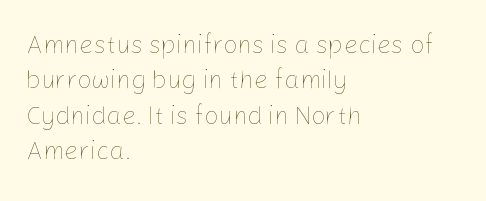
Plain, unruled lines of type. Is the type heavy? It reads as light-to-regular instead. Interline gaps are of average width in this sample. In terms of posture, this sample is upright. These lines are set flush left with a ragged right edge. Nothing unusual about the tracking: characters are spaced as the font intends.
